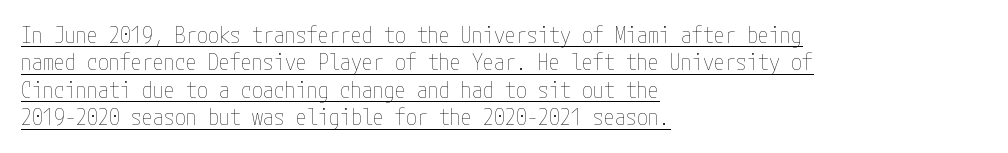
The image shows 22 px text type, upright; set left-aligned, normal line spacing (1.25x), normal letter spacing, underlined.
